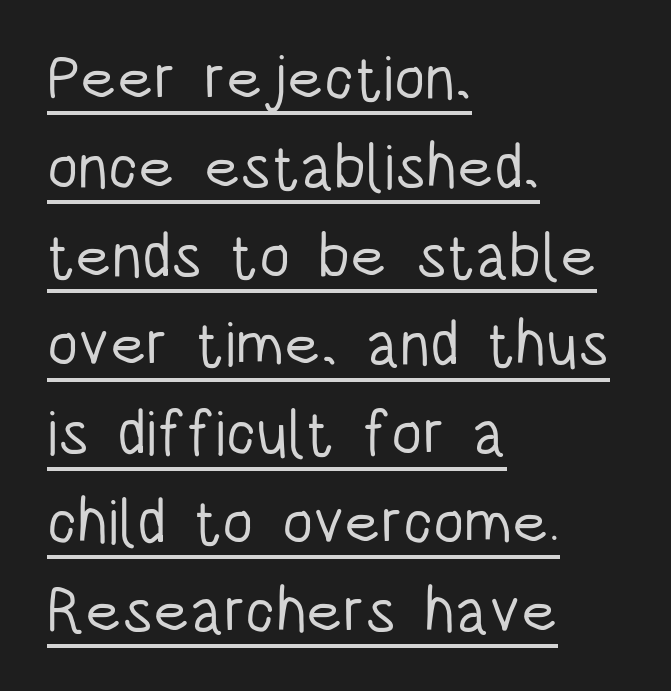
The image shows 63 px light, condensed sans-serif type, upright; set left-aligned, normal line spacing (1.41x), normal letter spacing, underlined; low stroke contrast and a large x-height.
